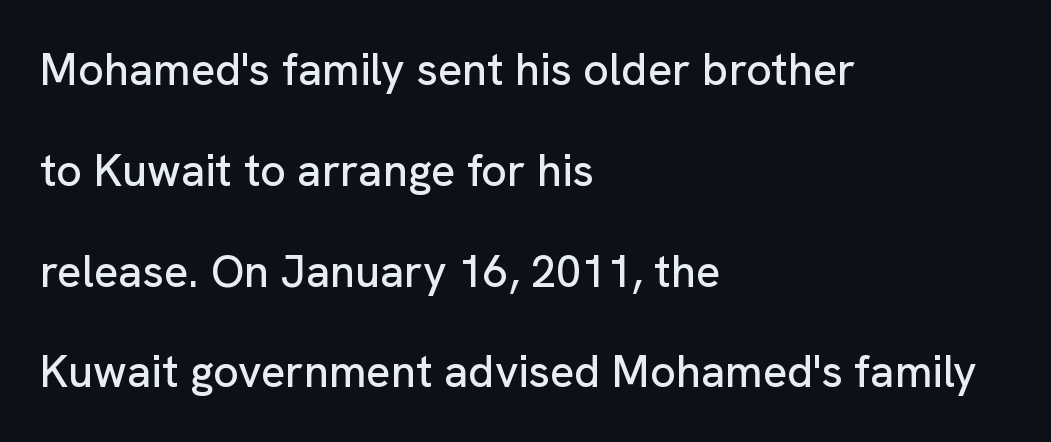
It's the straight-up-and-down kind of type. Tracking here is standard; glyphs follow each other at the usual distance. The glyphs in this specimen are sans serif. You could not count columns in this text — the font is proportionally spaced. Bare-footed words on every line. Whoever set this chose breathing room over compactness in the vertical rhythm.
